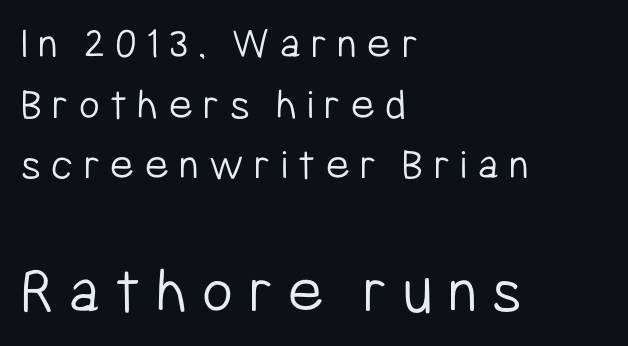
The rendering shows plain stroke endings on the letterforms — a sans-serif design. Character widths vary here, with narrow letters taking less room than wide ones. The rag falls on the right side of this text block. Rendered with straight, roman letterforms. Which of the two is more prominent by size? The second, at the bottom. The typeface has the unassuming heft of standard copy or less.
